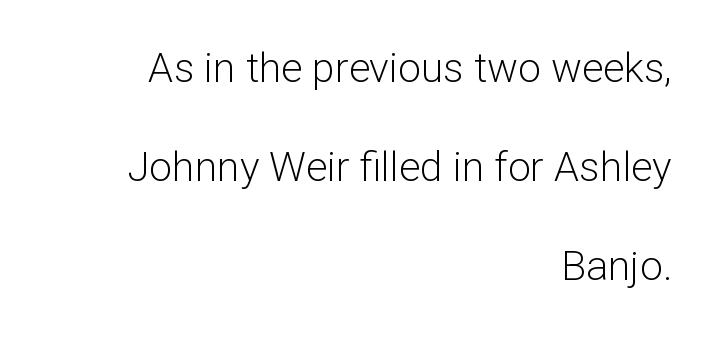
{"serif": "no", "italic": "no", "bold": "no", "weight": "light", "width": "normal", "stroke_contrast": "low", "x_height": "medium", "monospaced": "no", "underline": "no", "align": "right", "line_spacing": "loose", "line_spacing_ratio": 2.42, "letter_spacing": "normal", "letter_spacing_em": 0.0, "glyph_px": 41}
